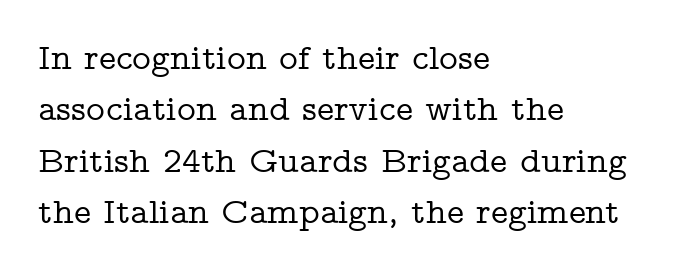
{"serif": "yes", "italic": "no", "width": "wide", "stroke_contrast": "low", "x_height": "medium", "monospaced": "no", "underline": "no", "align": "left", "line_spacing": "normal", "line_spacing_ratio": 1.43, "letter_spacing": "normal", "letter_spacing_em": 0.0, "glyph_px": 36}
